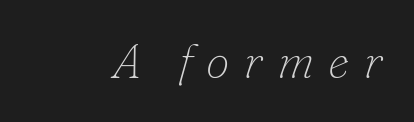
Q: Is the text bold? A: No.
Q: Is the text italic (slanted)? A: Yes, it leans right by about 16 degrees.
Q: Is the typeface a serif or a sans-serif typeface? A: Serif.
Q: Is the text underlined? A: No.
Q: Is the spacing between letters normal or unusually wide? A: Unusually wide.
Q: Width (condensed, normal, or wide)? A: Normal.
Q: Stroke contrast? A: Low.
Q: x-height? A: Small.
Q: Monospaced? A: No.
